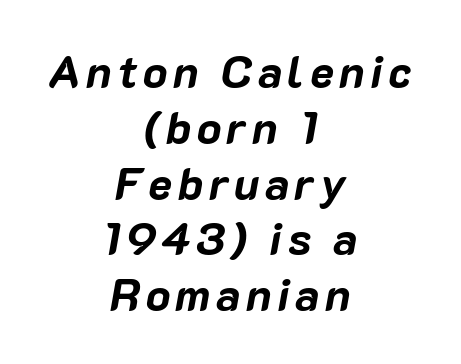
Q: Is the text bold? A: Yes.
Q: Is the text italic (slanted)? A: Yes, it leans right by about 10 degrees.
Q: Is the text underlined? A: No.
Q: How is the paragraph aligned? A: Centered.
Q: Width (condensed, normal, or wide)? A: Normal.
Q: Stroke contrast? A: Low.
Q: x-height? A: Medium.
Q: Monospaced? A: No.
